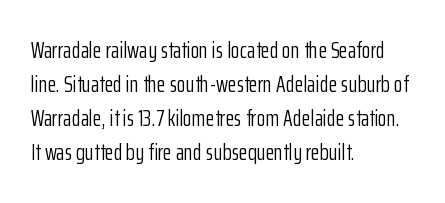
The image shows 23 px text type, upright; set left-aligned, normal line spacing (1.48x), normal letter spacing, not underlined.
